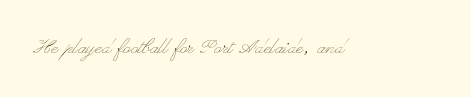
{"bold": "no", "underline": "no", "letter_spacing": "normal", "letter_spacing_em": 0.0, "glyph_px": 25}
